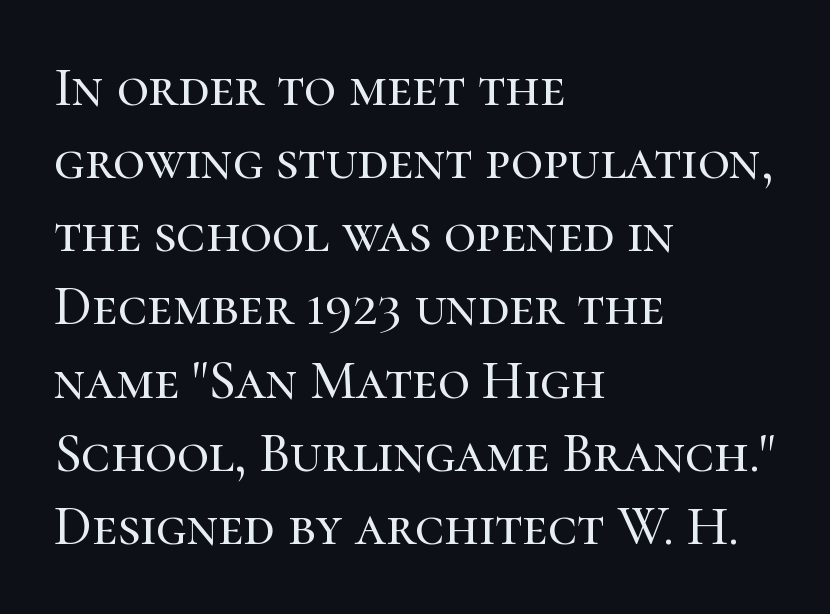
Q: Is the text italic (slanted)? A: No, it is upright.
Q: Is the typeface a serif or a sans-serif typeface? A: Serif.
Q: Is the text underlined? A: No.
Q: How is the paragraph aligned? A: Left-aligned.
Q: Is the spacing between letters normal or unusually wide? A: Normal.
Q: Is the spacing between lines tight, normal or loose? A: Normal.
Q: Width (condensed, normal, or wide)? A: Normal.
Q: Stroke contrast? A: High.
Q: x-height? A: Medium.
Q: Monospaced? A: No.
